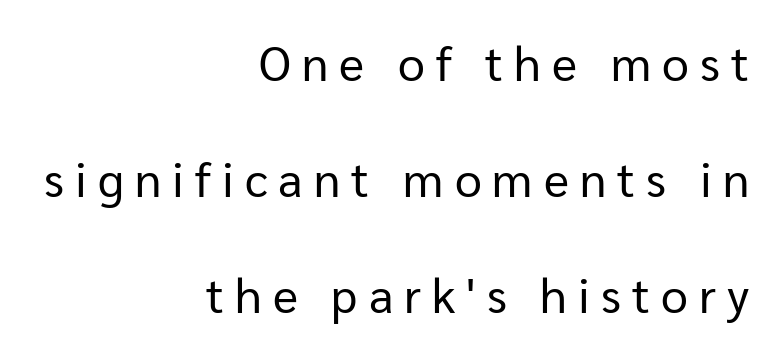
Q: Is the text bold? A: No.
Q: Is the text italic (slanted)? A: No, it is upright.
Q: Is the typeface a serif or a sans-serif typeface? A: Sans-serif.
Q: Is the text underlined? A: No.
Q: How is the paragraph aligned? A: Right-aligned.
Q: Is the spacing between letters normal or unusually wide? A: Unusually wide.
Q: Is the spacing between lines tight, normal or loose? A: Loose.
Q: Width (condensed, normal, or wide)? A: Normal.
Q: Stroke contrast? A: Low.
Q: x-height? A: Medium.
Q: Monospaced? A: No.
